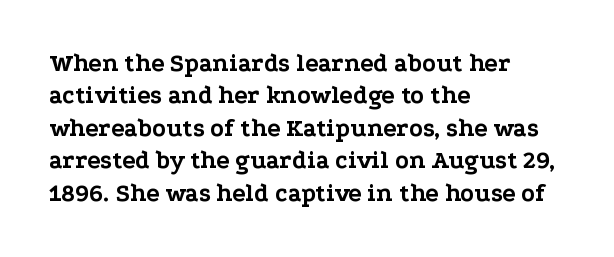
{"italic": "no", "bold": "yes", "underline": "no", "align": "left", "line_spacing": "normal", "line_spacing_ratio": 1.3, "letter_spacing": "normal", "letter_spacing_em": 0.0, "glyph_px": 25}
